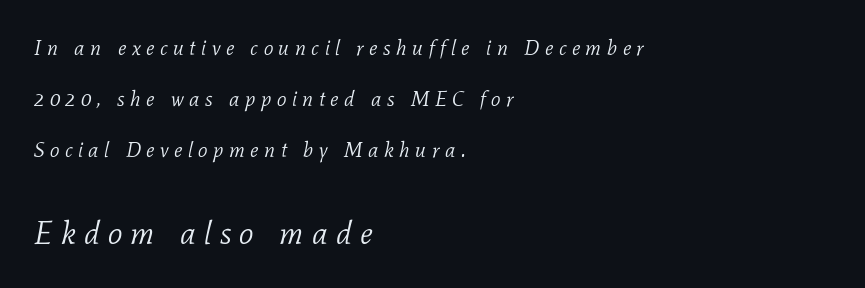
Q: Is the text bold? A: No.
Q: Is the text italic (slanted)? A: Yes, it leans right by about 11 degrees.
Q: Is the typeface a serif or a sans-serif typeface? A: Serif.
Q: Is the text underlined? A: No.
Q: How is the paragraph aligned? A: Left-aligned.
Q: Is the spacing between letters normal or unusually wide? A: Unusually wide.
Q: Is the spacing between lines tight, normal or loose? A: Loose.
Q: Which block of text is set in a larger size, the first (top) or the second (bottom)? A: The second (bottom) one.
Q: Width (condensed, normal, or wide)? A: Normal.
Q: Stroke contrast? A: Low.
Q: x-height? A: Medium.
Q: Monospaced? A: No.
